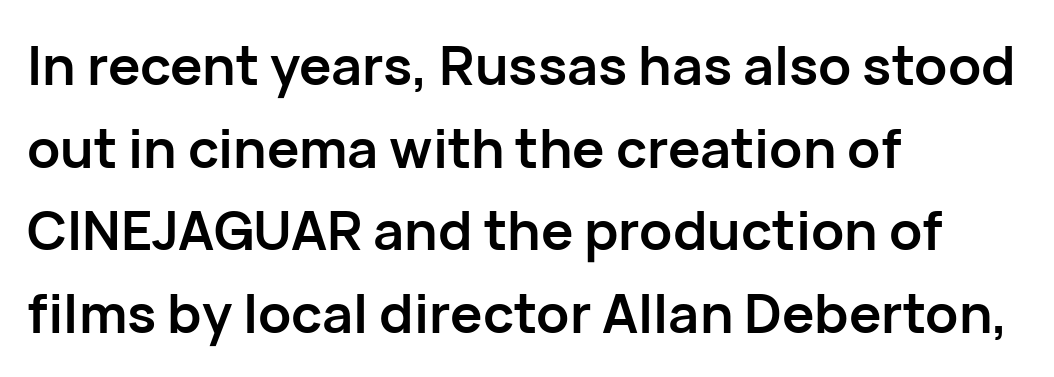
{"serif": "no", "italic": "no", "bold": "yes", "weight": "semibold", "width": "normal", "stroke_contrast": "low", "x_height": "medium", "monospaced": "no", "underline": "no", "align": "left", "line_spacing": "normal", "line_spacing_ratio": 1.53, "letter_spacing": "normal", "letter_spacing_em": 0.0, "glyph_px": 54}
